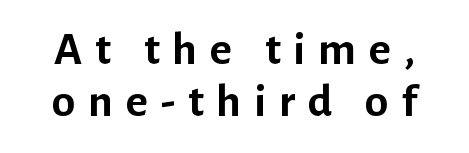
{"serif": "no", "italic": "no", "bold": "yes", "weight": "semibold", "width": "normal", "stroke_contrast": "low", "x_height": "medium", "monospaced": "no", "underline": "no", "line_spacing": "tight", "line_spacing_ratio": 1.11, "letter_spacing": "wide", "letter_spacing_em": 0.27, "glyph_px": 47}
